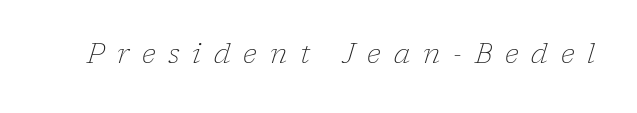
{"serif": "yes", "italic": "yes", "lean": "right", "slant_degrees": 17, "bold": "no", "weight": "thin", "width": "normal", "stroke_contrast": "low", "x_height": "medium", "monospaced": "no", "underline": "no", "letter_spacing": "wide", "letter_spacing_em": 0.46, "glyph_px": 28}
